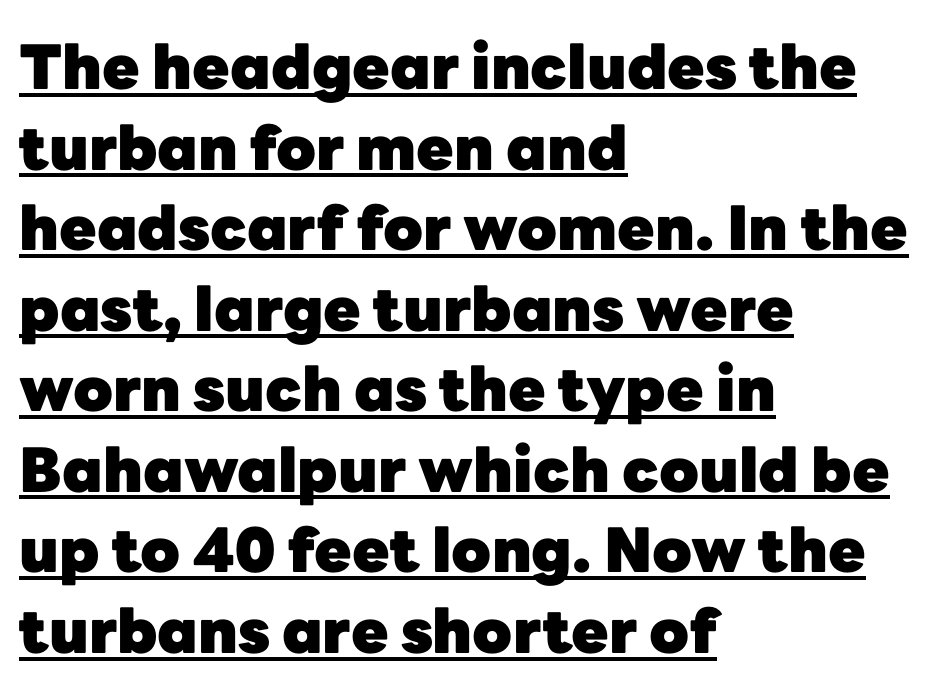
The image shows 61 px heavy sans-serif type, upright; set left-aligned, normal line spacing (1.32x), normal letter spacing, underlined; low stroke contrast and a medium x-height.
